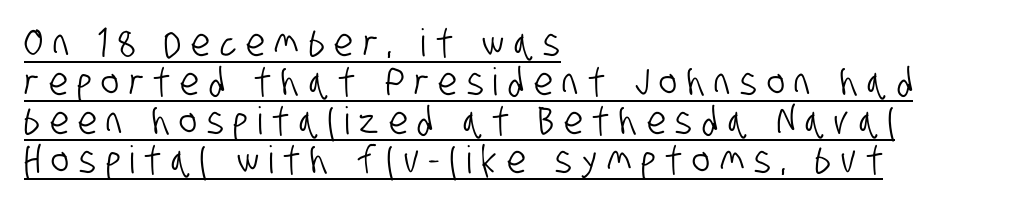
In designer terms, the underline attribute is active on this setting. Leading is clearly below the norm, producing a dense column. The tracking reads as deliberately expanded to a designer's eye. Unlike a traditional serif, this face leaves its strokes unadorned.
